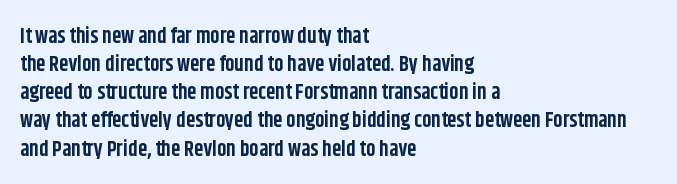
{"italic": "no", "bold": "yes", "underline": "no", "align": "left", "line_spacing": "normal", "line_spacing_ratio": 1.34, "letter_spacing": "normal", "letter_spacing_em": 0.0, "glyph_px": 21}
